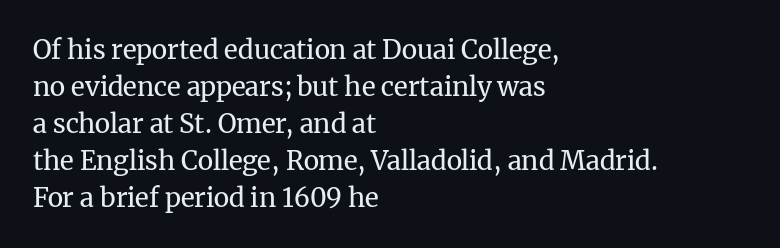
The image shows 26 px text type, upright; set left-aligned, normal line spacing (1.42x), normal letter spacing, not underlined.
